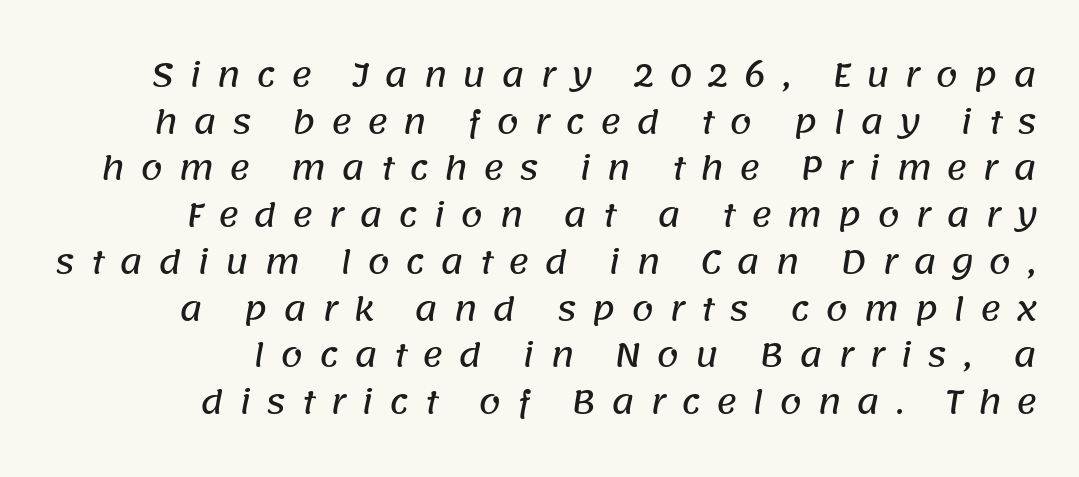
The image shows 32 px sans-serif type; set right-aligned, normal line spacing (1.46x), unusually wide letter spacing (+0.47 em), not underlined; low stroke contrast and a large x-height.
